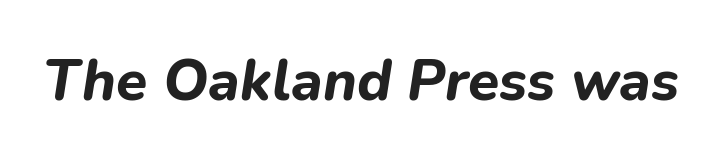
This rendering leaves character spacing at its baseline value. In terms of posture, this sample is oblique. These lines are rendered in a variable-pitch font. Any mark beneath the type? The region is blank.
